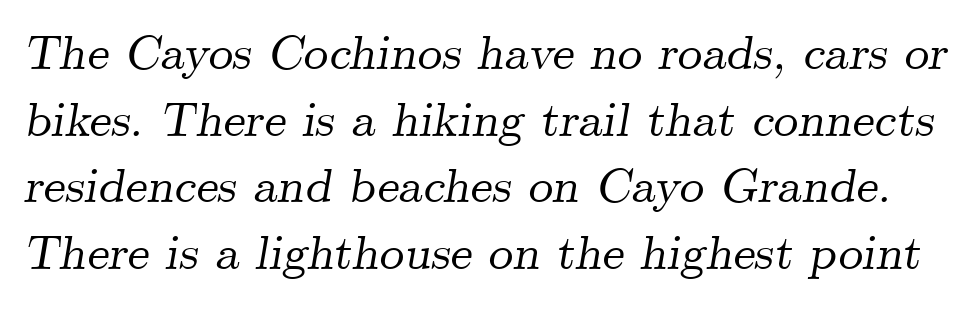
The image shows 49 px serif type, italic (leaning right); set normal line spacing (1.36x), normal letter spacing, not underlined; medium stroke contrast and a small x-height.
